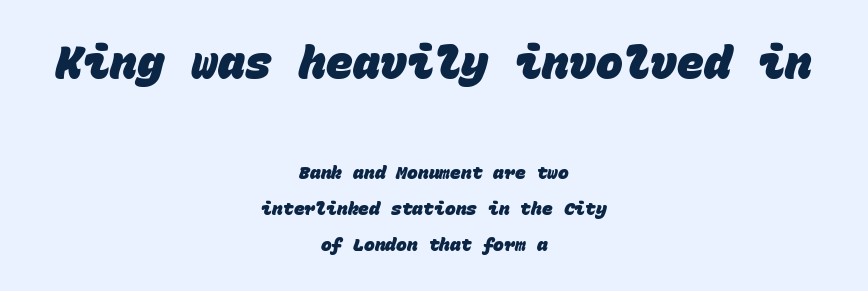
{"serif": "no", "bold": "yes", "weight": "heavy", "width": "normal", "stroke_contrast": "low", "x_height": "large", "monospaced": "yes", "underline": "no", "align": "center", "line_spacing": "loose", "line_spacing_ratio": 2.0, "letter_spacing": "normal", "letter_spacing_em": 0.0, "larger_block": "first", "size_ratio": 2.5, "glyph_px": 45}
